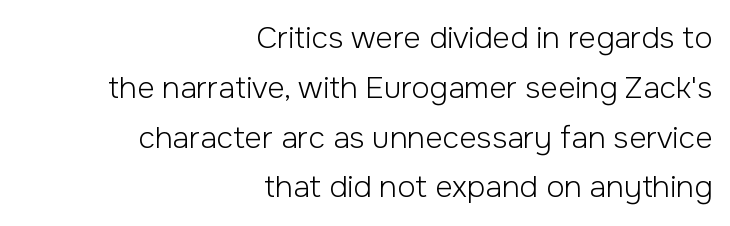
Layout note: lines flush right. A bare baseline throughout the passage. No feet cap the strokes, marking this as sans-serif type. Students, observe: this is what conventionally led text looks like.
